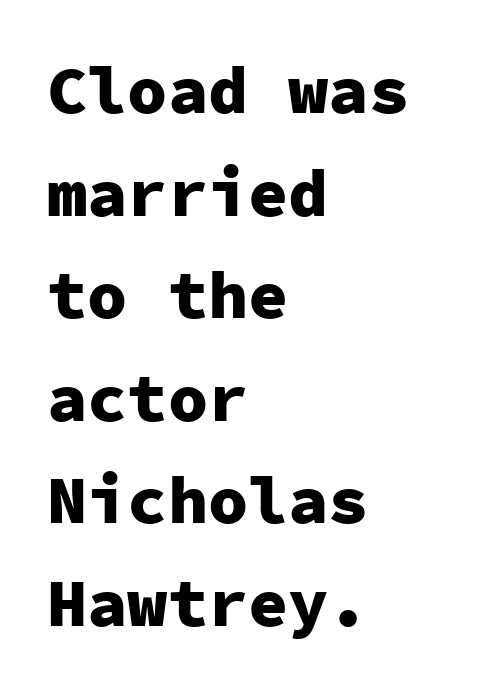
Q: Is the text bold? A: Yes.
Q: Is the text italic (slanted)? A: No, it is upright.
Q: Is the typeface a serif or a sans-serif typeface? A: Sans-serif.
Q: Is the text underlined? A: No.
Q: How is the paragraph aligned? A: Left-aligned.
Q: Is the spacing between letters normal or unusually wide? A: Normal.
Q: Is the spacing between lines tight, normal or loose? A: Normal.
Q: Width (condensed, normal, or wide)? A: Normal.
Q: Stroke contrast? A: Low.
Q: x-height? A: Medium.
Q: Monospaced? A: Yes.
